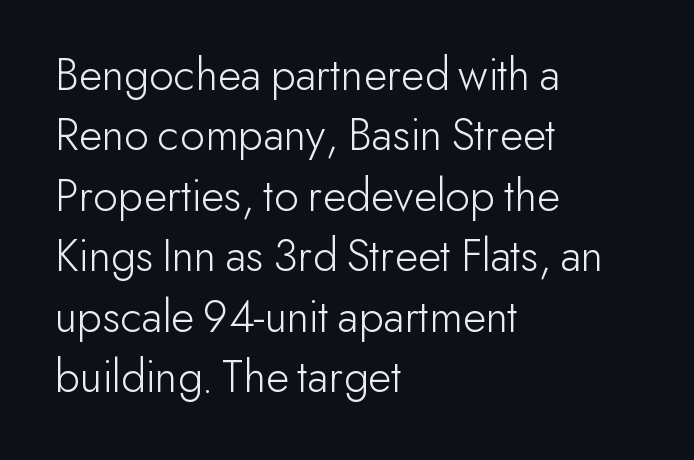
{"serif": "no", "italic": "no", "bold": "no", "weight": "light", "width": "normal", "stroke_contrast": "low", "x_height": "small", "monospaced": "no", "underline": "no", "align": "left", "line_spacing": "normal", "line_spacing_ratio": 1.26, "letter_spacing": "normal", "letter_spacing_em": 0.0, "glyph_px": 48}
